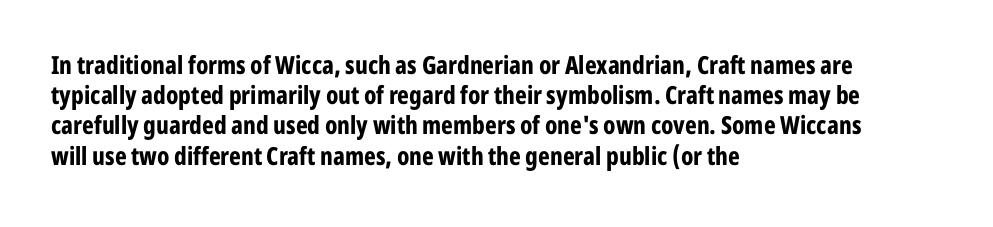
Q: Is the text bold? A: Yes.
Q: Is the text italic (slanted)? A: No, it is upright.
Q: Is the text underlined? A: No.
Q: How is the paragraph aligned? A: Left-aligned.
Q: Is the spacing between letters normal or unusually wide? A: Normal.
